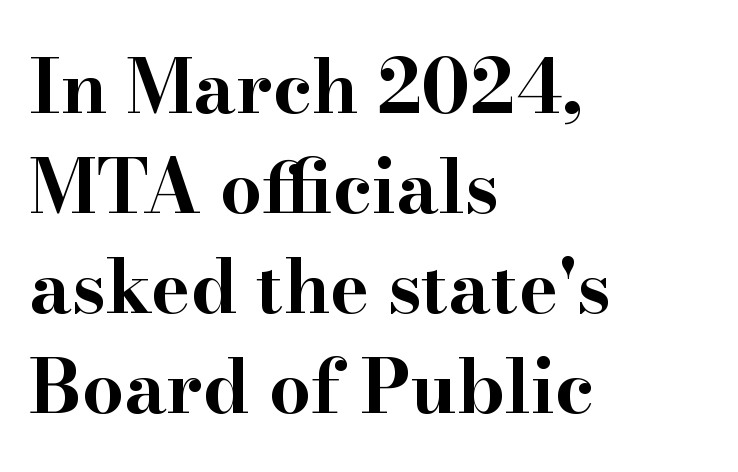
The image shows 74 px bold, wide serif type, upright; set left-aligned, normal line spacing (1.35x), normal letter spacing, not underlined; high stroke contrast and a small x-height.
